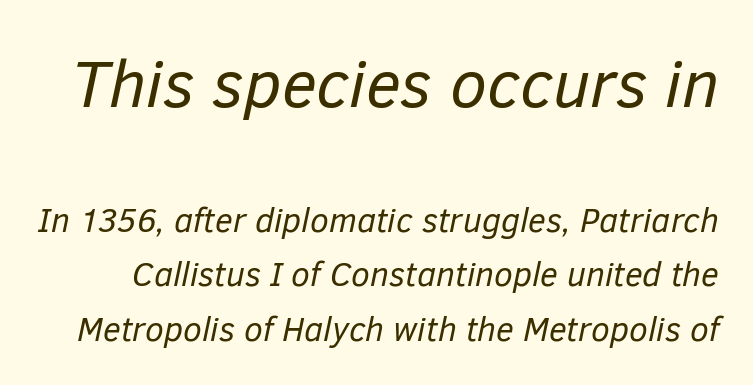
The image shows 67 px regular-weight type, italic (leaning right); set normal line spacing (1.6x), normal letter spacing, not underlined; the first (top) block is 1.97x larger; low stroke contrast and a medium x-height.
